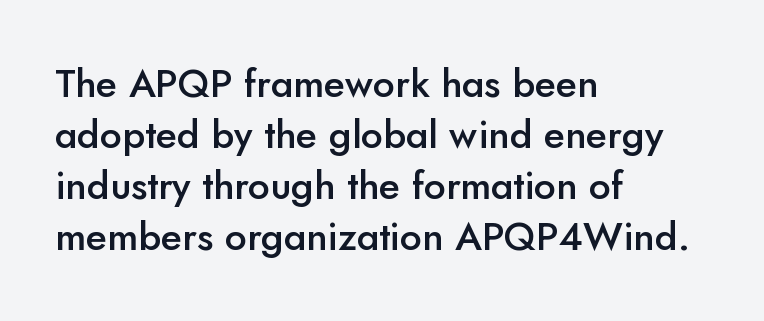
The passage shown is typed in a proportional face where columns would drift. Visually the block forms a straight wall on the left and a jagged coastline on the right. Designer's note — italics off, roman on. The face used here is a sans, in the tradition of grotesques and geometrics. Unmarked baselines from the first word to the last.
